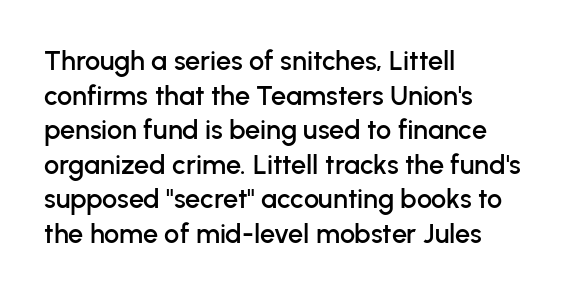
The image shows 27 px text type, upright; set left-aligned, normal line spacing (1.28x), normal letter spacing, not underlined.
